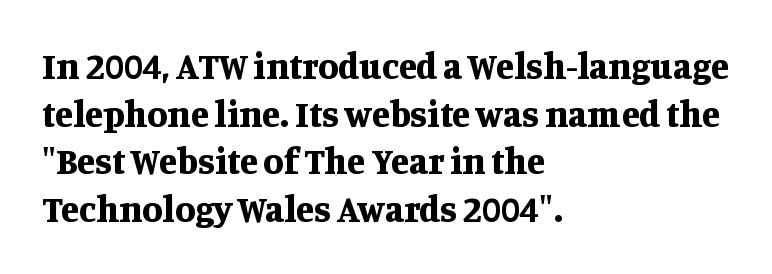
{"serif": "yes", "italic": "no", "bold": "yes", "weight": "bold", "width": "normal", "stroke_contrast": "medium", "x_height": "large", "monospaced": "no", "underline": "no", "align": "left", "line_spacing": "normal", "line_spacing_ratio": 1.29, "letter_spacing": "normal", "letter_spacing_em": 0.0, "glyph_px": 37}
